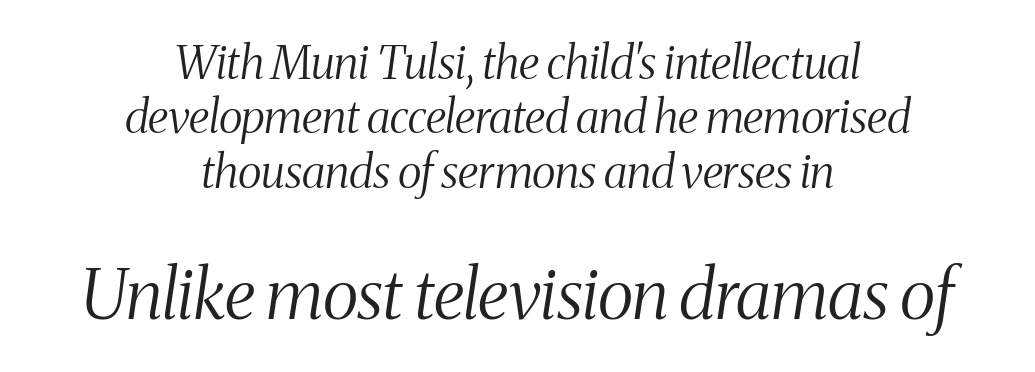
Q: Is the text bold? A: No.
Q: Is the text italic (slanted)? A: Yes, it leans right by about 8 degrees.
Q: Is the typeface a serif or a sans-serif typeface? A: Serif.
Q: Is the text underlined? A: No.
Q: How is the paragraph aligned? A: Centered.
Q: Is the spacing between letters normal or unusually wide? A: Normal.
Q: Which block of text is set in a larger size, the first (top) or the second (bottom)? A: The second (bottom) one.
Q: Width (condensed, normal, or wide)? A: Condensed.
Q: Stroke contrast? A: Medium.
Q: x-height? A: Medium.
Q: Monospaced? A: No.
